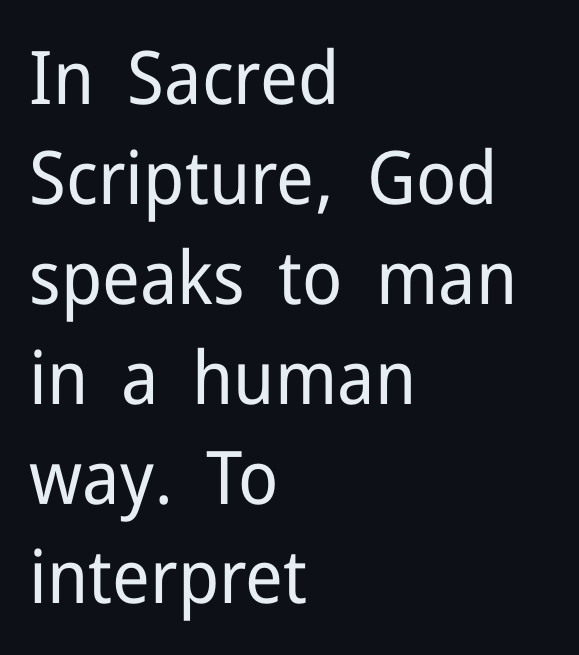
Q: Is the text bold? A: No.
Q: Is the text italic (slanted)? A: No, it is upright.
Q: Is the typeface a serif or a sans-serif typeface? A: Sans-serif.
Q: Is the text underlined? A: No.
Q: How is the paragraph aligned? A: Left-aligned.
Q: Is the spacing between letters normal or unusually wide? A: Normal.
Q: Is the spacing between lines tight, normal or loose? A: Normal.
Q: Width (condensed, normal, or wide)? A: Normal.
Q: Stroke contrast? A: Low.
Q: x-height? A: Medium.
Q: Monospaced? A: No.
